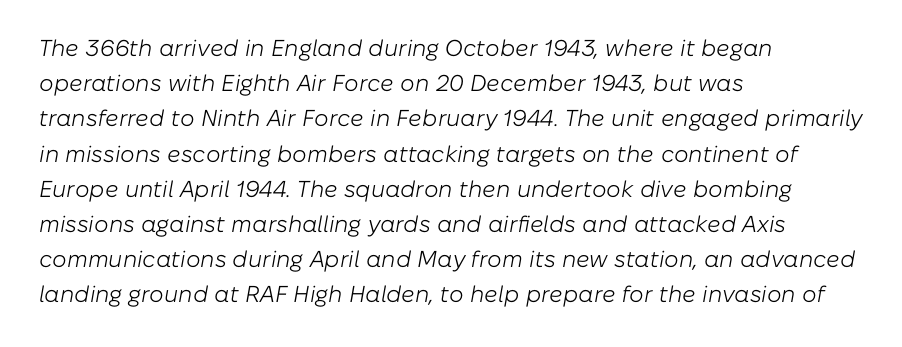
Counters stay open thanks to moderate or lighter strokes. This rendering uses left alignment, leaving the right contour irregular. Spacing between characters is what you'd get straight out of the box. Reading down the column, the eye jumps a familiar distance to each next line.
